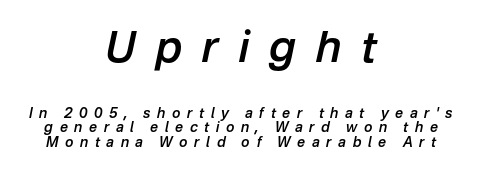
Q: Is the text bold? A: Semi-bold.
Q: Is the text italic (slanted)? A: Yes, it leans right by about 12 degrees.
Q: Is the text underlined? A: No.
Q: How is the paragraph aligned? A: Centered.
Q: Is the spacing between letters normal or unusually wide? A: Unusually wide.
Q: Is the spacing between lines tight, normal or loose? A: Tight.
Q: Which block of text is set in a larger size, the first (top) or the second (bottom)? A: The first (top) one.
Q: Width (condensed, normal, or wide)? A: Normal.
Q: Stroke contrast? A: Low.
Q: x-height? A: Medium.
Q: Monospaced? A: No.
